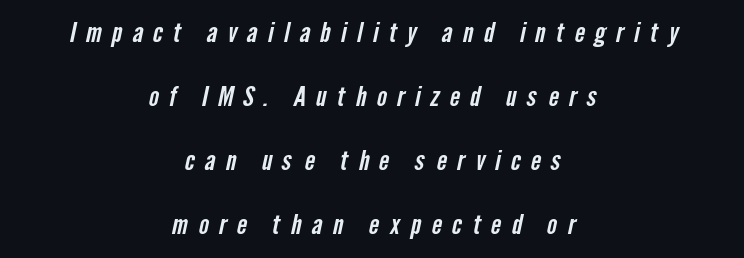
Q: Is the text underlined? A: No.
Q: How is the paragraph aligned? A: Centered.
Q: Is the spacing between letters normal or unusually wide? A: Unusually wide.
Q: Is the spacing between lines tight, normal or loose? A: Loose.
